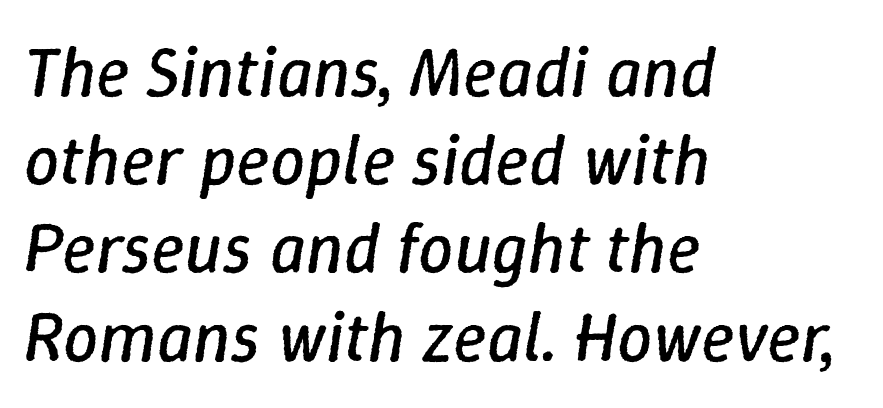
Q: Is the text bold? A: No.
Q: Is the text italic (slanted)? A: Yes, it leans right by about 9 degrees.
Q: Is the text underlined? A: No.
Q: How is the paragraph aligned? A: Left-aligned.
Q: Is the spacing between letters normal or unusually wide? A: Normal.
Q: Is the spacing between lines tight, normal or loose? A: Normal.
Q: Width (condensed, normal, or wide)? A: Normal.
Q: Stroke contrast? A: Low.
Q: x-height? A: Medium.
Q: Monospaced? A: No.
